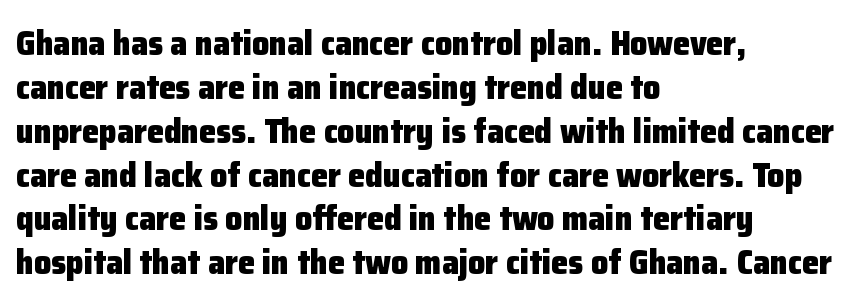
The image shows 34 px heavy sans-serif type, upright; set left-aligned, normal line spacing (1.29x), normal letter spacing, not underlined; low stroke contrast and a medium x-height.
